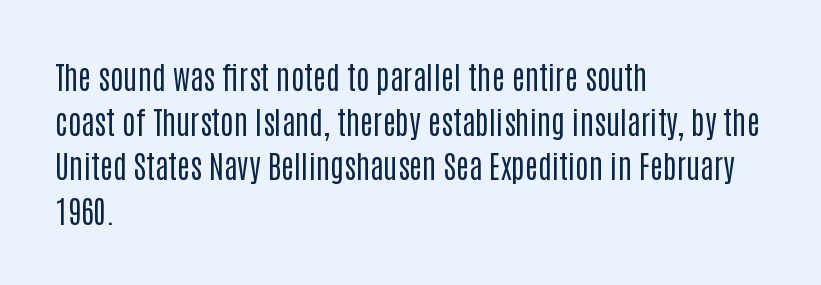
Q: Is the text bold? A: No.
Q: Is the text italic (slanted)? A: No, it is upright.
Q: Is the typeface a serif or a sans-serif typeface? A: Sans-serif.
Q: Is the text underlined? A: No.
Q: How is the paragraph aligned? A: Left-aligned.
Q: Is the spacing between letters normal or unusually wide? A: Normal.
Q: Is the spacing between lines tight, normal or loose? A: Normal.
Q: Width (condensed, normal, or wide)? A: Condensed.
Q: Stroke contrast? A: Low.
Q: x-height? A: Large.
Q: Monospaced? A: No.
